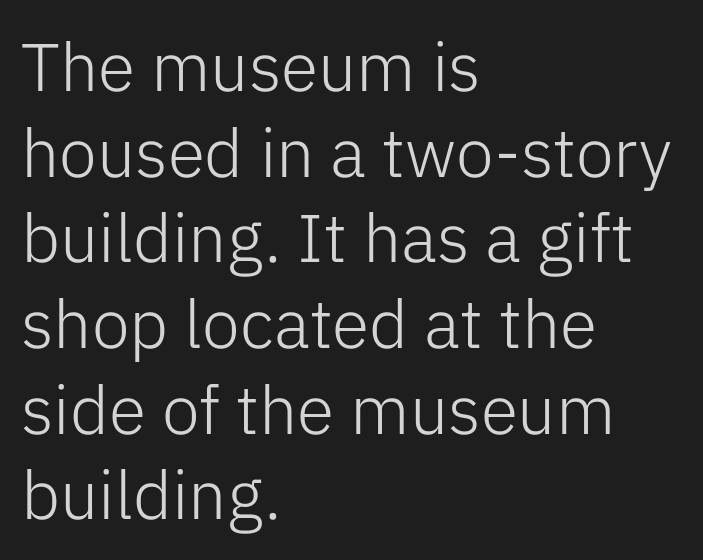
Q: Is the text bold? A: No.
Q: Is the text italic (slanted)? A: No, it is upright.
Q: Is the typeface a serif or a sans-serif typeface? A: Sans-serif.
Q: Is the text underlined? A: No.
Q: How is the paragraph aligned? A: Left-aligned.
Q: Is the spacing between letters normal or unusually wide? A: Normal.
Q: Is the spacing between lines tight, normal or loose? A: Normal.
Q: Width (condensed, normal, or wide)? A: Normal.
Q: Stroke contrast? A: Low.
Q: x-height? A: Medium.
Q: Monospaced? A: No.
